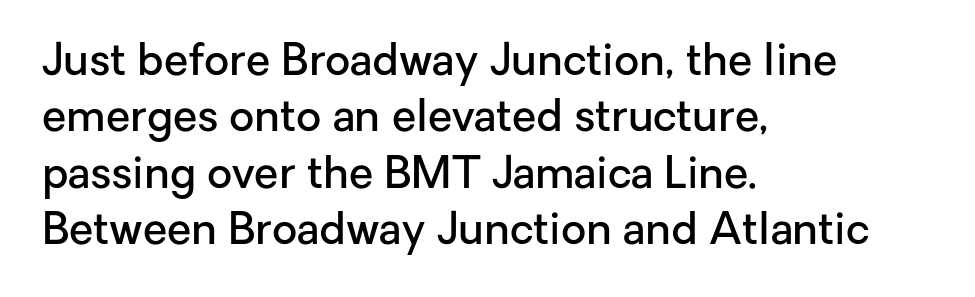
Q: Is the text bold? A: Semi-bold.
Q: Is the text italic (slanted)? A: No, it is upright.
Q: Is the typeface a serif or a sans-serif typeface? A: Sans-serif.
Q: Is the text underlined? A: No.
Q: How is the paragraph aligned? A: Left-aligned.
Q: Is the spacing between letters normal or unusually wide? A: Normal.
Q: Is the spacing between lines tight, normal or loose? A: Normal.
Q: Width (condensed, normal, or wide)? A: Normal.
Q: Stroke contrast? A: Low.
Q: x-height? A: Medium.
Q: Monospaced? A: No.
